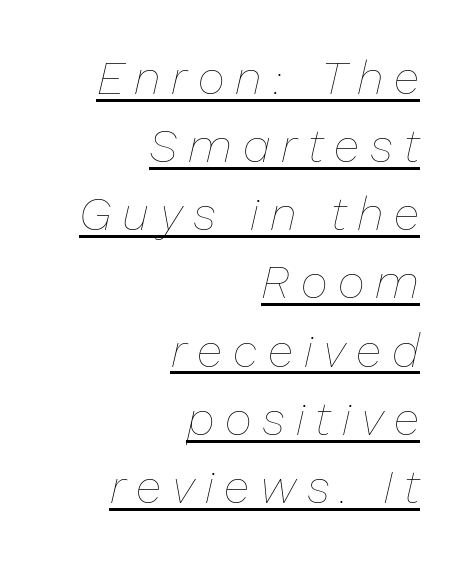
Glance below the letters and you will spot a drawn line. The leading is moderate, giving the passage an even texture. Letters have the restrained weight of plain body copy at most. Someone cranked the tracking dial way up on this one.
